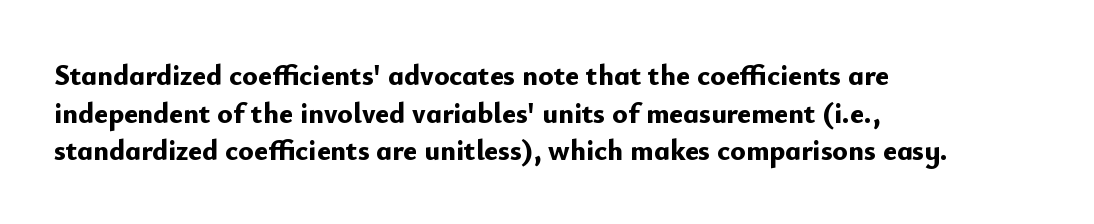
Q: Is the text bold? A: Yes.
Q: Is the text italic (slanted)? A: No, it is upright.
Q: Is the typeface a serif or a sans-serif typeface? A: Sans-serif.
Q: Is the text underlined? A: No.
Q: How is the paragraph aligned? A: Left-aligned.
Q: Is the spacing between letters normal or unusually wide? A: Normal.
Q: Is the spacing between lines tight, normal or loose? A: Normal.
Q: Width (condensed, normal, or wide)? A: Normal.
Q: Stroke contrast? A: Low.
Q: x-height? A: Small.
Q: Monospaced? A: No.
